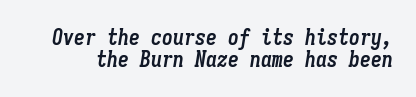
Glyph-to-glyph distance matches everyday printed text. The axis of the letterforms is tilted away from vertical. Decoration check: the copy has no underline. Typesetter's note: full bold, strokes at maximum text heaviness.
